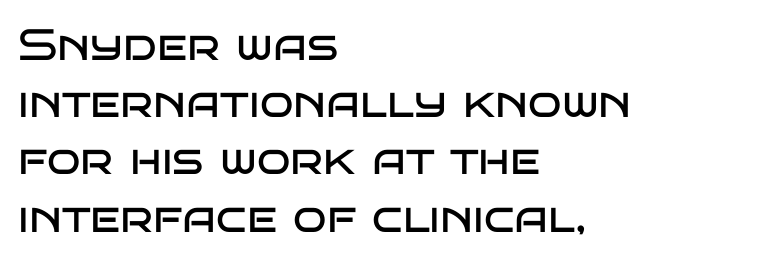
{"serif": "no", "italic": "no", "bold": "no", "weight": "regular", "width": "wide", "stroke_contrast": "low", "x_height": "large", "monospaced": "no", "underline": "no", "align": "left", "line_spacing": "normal", "line_spacing_ratio": 1.3, "letter_spacing": "normal", "letter_spacing_em": 0.0, "glyph_px": 44}
